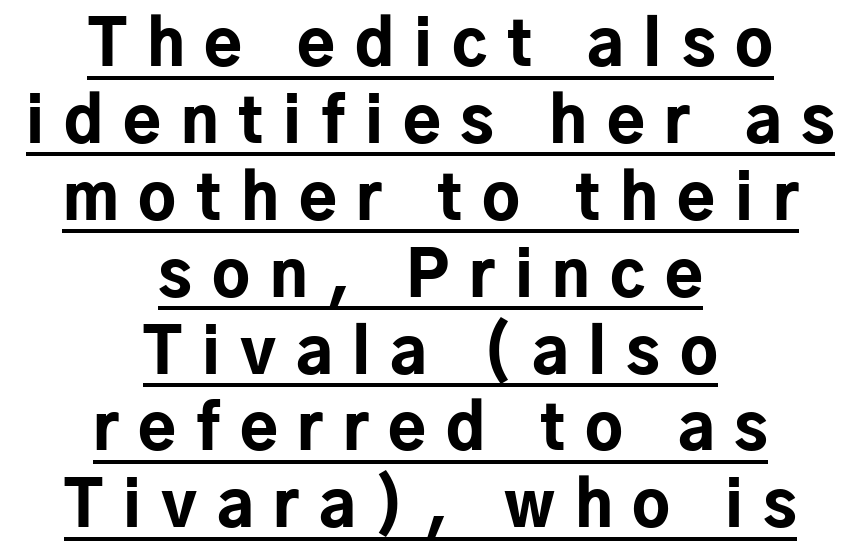
{"serif": "no", "italic": "no", "bold": "yes", "weight": "bold", "width": "normal", "stroke_contrast": "low", "x_height": "medium", "monospaced": "no", "underline": "yes", "align": "center", "line_spacing_ratio": 1.24, "letter_spacing": "wide", "letter_spacing_em": 0.32, "glyph_px": 62}
